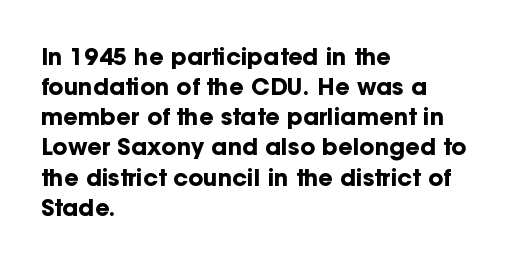
Q: Is the text bold? A: Yes.
Q: Is the text italic (slanted)? A: No, it is upright.
Q: Is the text underlined? A: No.
Q: How is the paragraph aligned? A: Left-aligned.
Q: Is the spacing between letters normal or unusually wide? A: Normal.
Q: Is the spacing between lines tight, normal or loose? A: Normal.
